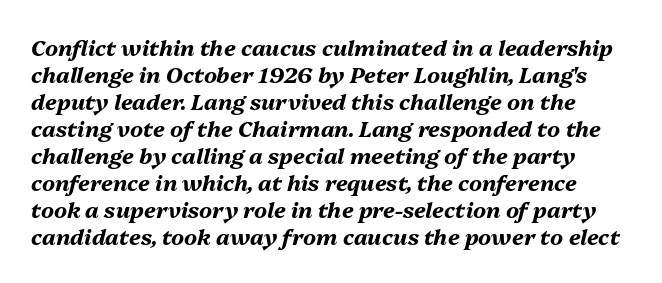
Q: Is the text bold? A: Yes.
Q: Is the text italic (slanted)? A: Yes, it leans right by about 13 degrees.
Q: Is the text underlined? A: No.
Q: Is the spacing between letters normal or unusually wide? A: Normal.
